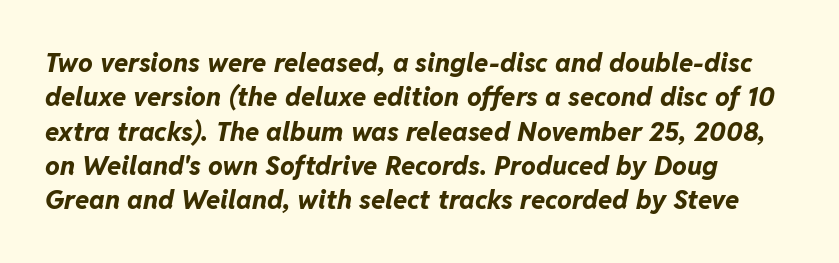
There is no visible air inserted between adjacent glyphs. Interline gaps are of average width in this sample. Is the block centered? No — it sits flush against the left margin. Does the lettering tilt? It does — this is italic.
